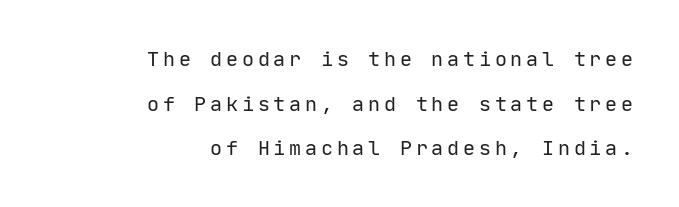
Q: Is the text bold? A: No.
Q: Is the text italic (slanted)? A: No, it is upright.
Q: Is the text underlined? A: No.
Q: How is the paragraph aligned? A: Right-aligned.
Q: Is the spacing between lines tight, normal or loose? A: Loose.
